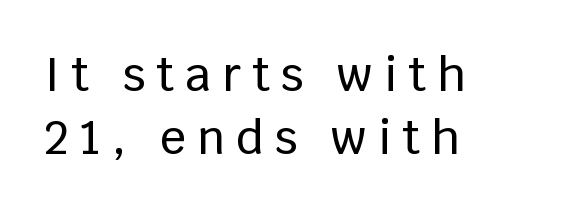
{"serif": "no", "italic": "no", "width": "normal", "stroke_contrast": "low", "x_height": "large", "monospaced": "no", "underline": "no", "align": "left", "line_spacing": "normal", "line_spacing_ratio": 1.38, "letter_spacing": "wide", "letter_spacing_em": 0.24, "glyph_px": 46}
